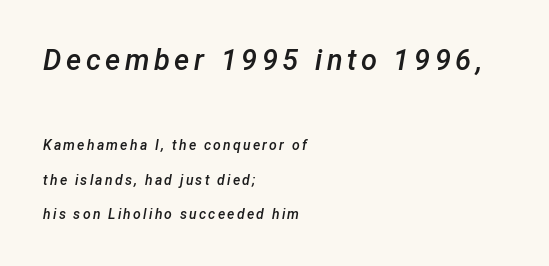
The image shows 29 px semibold type, italic (leaning right); set left-aligned, loose line spacing (2.45x), not underlined; the first (top) block is 2.07x larger; low stroke contrast and a medium x-height.
